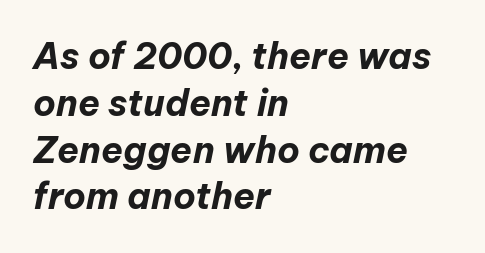
The image shows 36 px bold type, italic (leaning right); set left-aligned, normal line spacing (1.3x), normal letter spacing, not underlined; low stroke contrast and a medium x-height.
